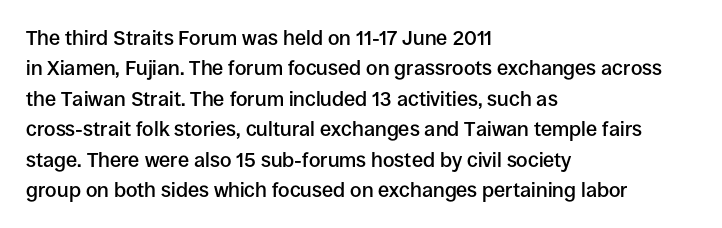
The image shows 20 px text type, upright; set left-aligned, normal line spacing (1.52x), normal letter spacing, not underlined.
